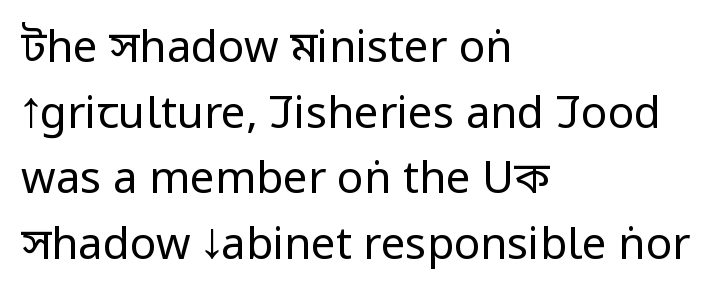
{"serif": "no", "italic": "no", "bold": "no", "weight": "regular", "width": "condensed", "stroke_contrast": "low", "x_height": "large", "monospaced": "no", "underline": "no", "align": "left", "line_spacing": "normal", "line_spacing_ratio": 1.49, "letter_spacing": "normal", "letter_spacing_em": 0.0, "glyph_px": 44}
